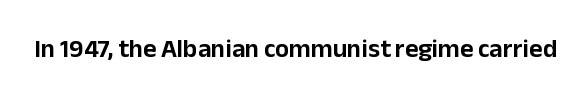
{"italic": "no", "underline": "no", "letter_spacing": "normal", "letter_spacing_em": 0.0, "glyph_px": 26}
